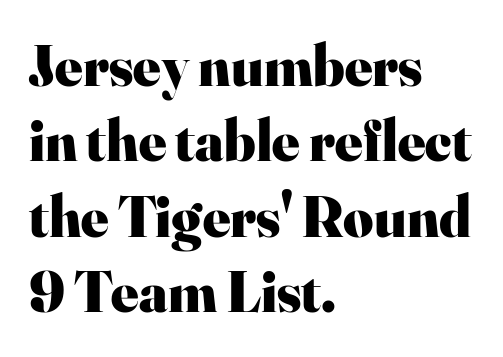
{"serif": "yes", "italic": "no", "bold": "yes", "weight": "heavy", "width": "normal", "stroke_contrast": "high", "x_height": "small", "monospaced": "no", "underline": "no", "align": "left", "line_spacing": "normal", "line_spacing_ratio": 1.3, "letter_spacing": "normal", "letter_spacing_em": 0.0, "glyph_px": 58}
